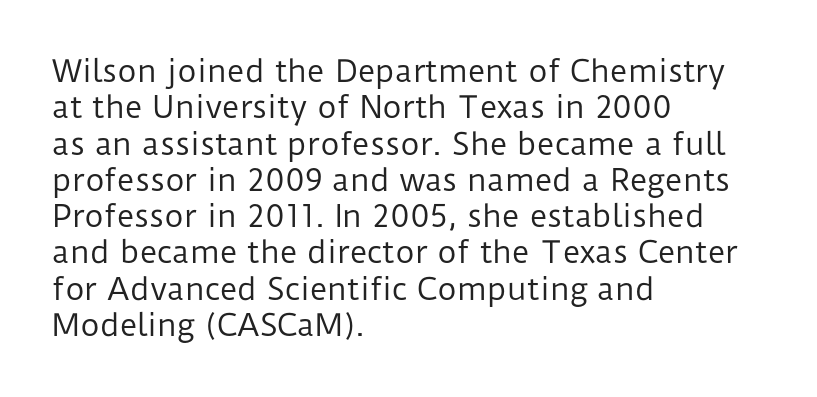
The image shows 30 px regular-weight sans-serif type, upright; set left-aligned, line spacing 1.21x, normal letter spacing, not underlined; low stroke contrast and a medium x-height.
